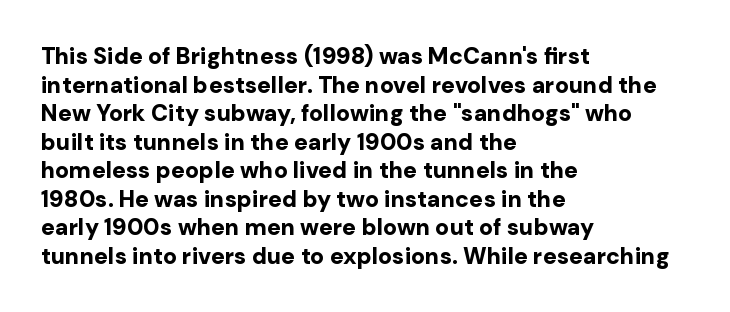
Q: Is the text bold? A: Yes.
Q: Is the text italic (slanted)? A: No, it is upright.
Q: Is the text underlined? A: No.
Q: How is the paragraph aligned? A: Left-aligned.
Q: Is the spacing between letters normal or unusually wide? A: Normal.
